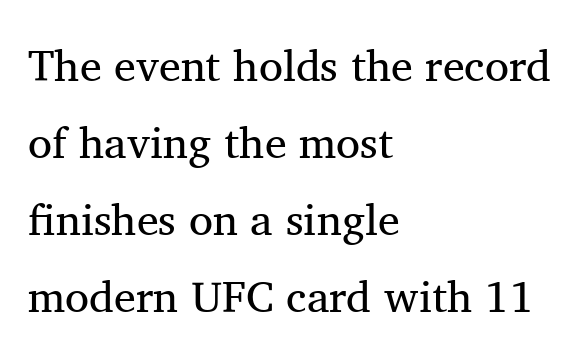
{"serif": "yes", "italic": "no", "bold": "no", "weight": "regular", "width": "normal", "stroke_contrast": "medium", "x_height": "medium", "monospaced": "no", "underline": "no", "align": "left", "line_spacing_ratio": 1.75, "letter_spacing": "normal", "letter_spacing_em": 0.0, "glyph_px": 44}
